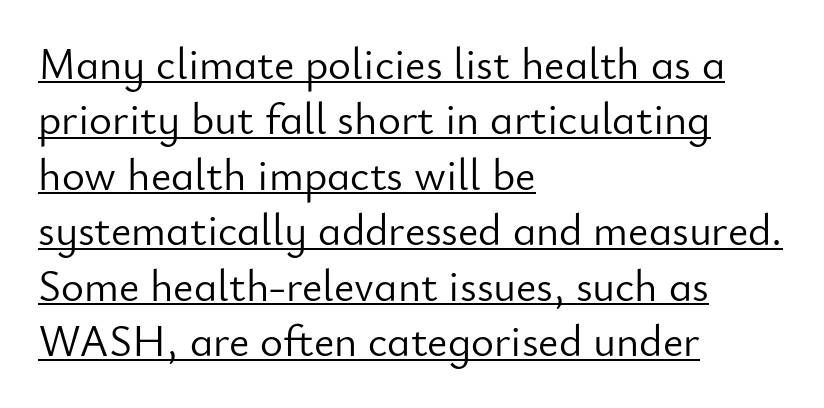
Q: Is the text bold? A: No.
Q: Is the text italic (slanted)? A: No, it is upright.
Q: Is the typeface a serif or a sans-serif typeface? A: Sans-serif.
Q: Is the text underlined? A: Yes.
Q: How is the paragraph aligned? A: Left-aligned.
Q: Is the spacing between letters normal or unusually wide? A: Normal.
Q: Is the spacing between lines tight, normal or loose? A: Normal.
Q: Width (condensed, normal, or wide)? A: Normal.
Q: Stroke contrast? A: Low.
Q: x-height? A: Small.
Q: Monospaced? A: No.
